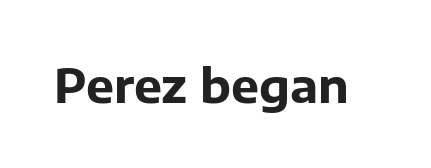
The image shows 47 px bold sans-serif type, upright; set normal letter spacing, not underlined; low stroke contrast and a medium x-height.
